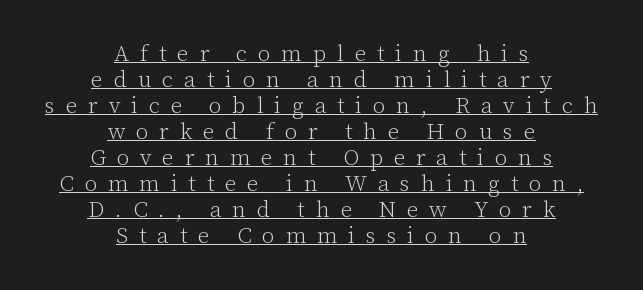
{"italic": "no", "bold": "no", "underline": "yes", "align": "center", "line_spacing": "tight", "line_spacing_ratio": 1.13, "letter_spacing": "wide", "letter_spacing_em": 0.47, "glyph_px": 23}
